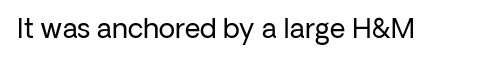
Has an underline been added? It has not. The type is set solid horizontally, with unmodified tracking. The characters are drawn with everyday or finer stroke widths. Every character sits straight up, as roman type does.
